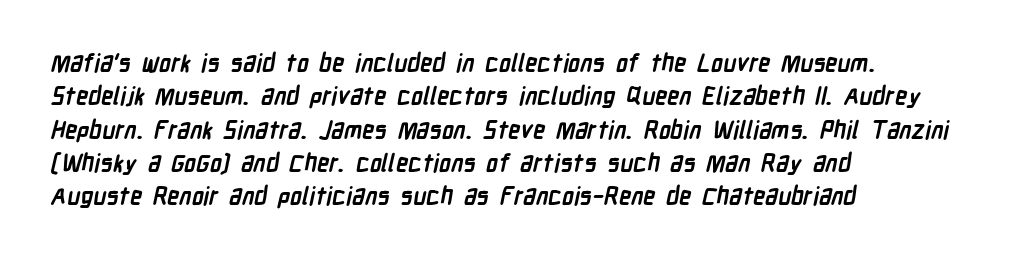
The ragged edge is on the right, which tells us the setting is flush left. Words appear dense and cohesive because spacing is normal. Honestly, there is no underline to notice here at all. Honestly, the row spacing looks completely unremarkable. These words are printed bold, with thick strokes throughout.
